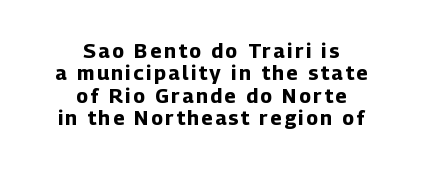
Bold? Absolutely — the strokes are thick and heavy. Check under the words: just untouched page. The typography opts for an upright posture over an oblique one. The designer dialed line spacing down below the default.
